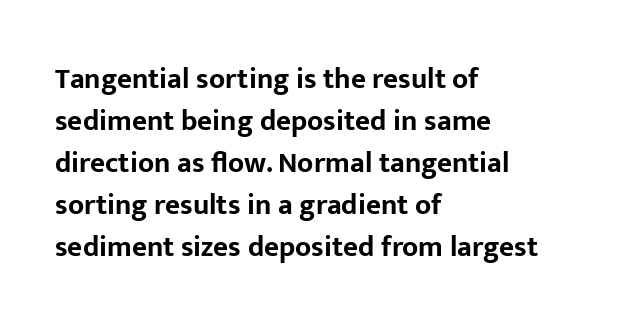
{"serif": "no", "italic": "no", "bold": "yes", "weight": "bold", "width": "normal", "stroke_contrast": "low", "x_height": "medium", "monospaced": "no", "underline": "no", "align": "left", "line_spacing": "normal", "line_spacing_ratio": 1.45, "letter_spacing": "normal", "letter_spacing_em": 0.0, "glyph_px": 29}
